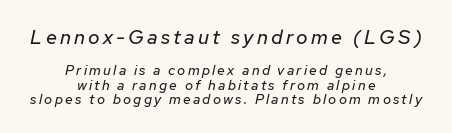
The image shows 20 px text type, italic (leaning right); set centered, tight line spacing (1.05x), not underlined; the first (top) block is 1.43x larger.
